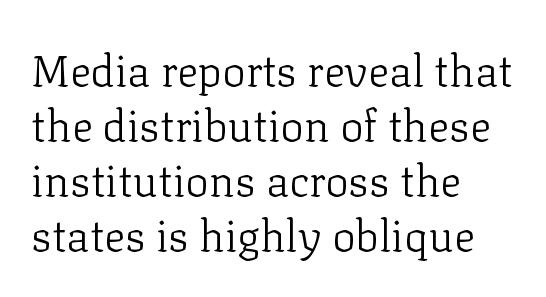
The image shows 44 px light serif type, upright; set left-aligned, normal line spacing (1.25x), normal letter spacing, not underlined; low stroke contrast and a medium x-height.
